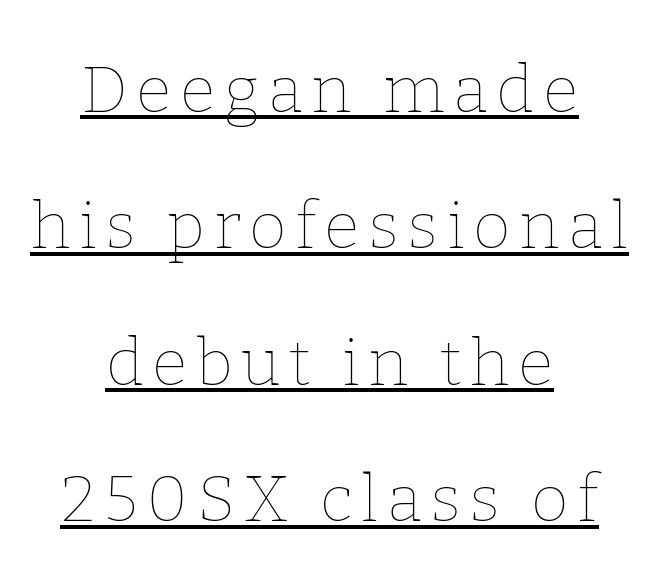
Q: Is the text bold? A: No.
Q: Is the text italic (slanted)? A: No, it is upright.
Q: Is the text underlined? A: Yes.
Q: How is the paragraph aligned? A: Centered.
Q: Is the spacing between lines tight, normal or loose? A: Loose.
Q: Width (condensed, normal, or wide)? A: Normal.
Q: Stroke contrast? A: Low.
Q: x-height? A: Medium.
Q: Monospaced? A: No.
